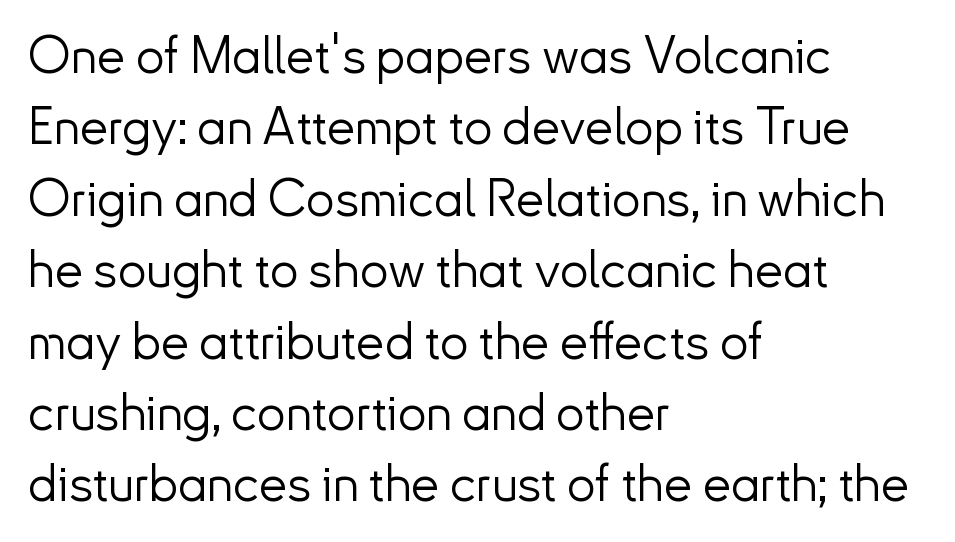
{"serif": "no", "italic": "no", "bold": "no", "weight": "light", "width": "normal", "stroke_contrast": "low", "x_height": "small", "monospaced": "no", "underline": "no", "align": "left", "line_spacing": "normal", "line_spacing_ratio": 1.4, "letter_spacing": "normal", "letter_spacing_em": 0.0, "glyph_px": 51}
